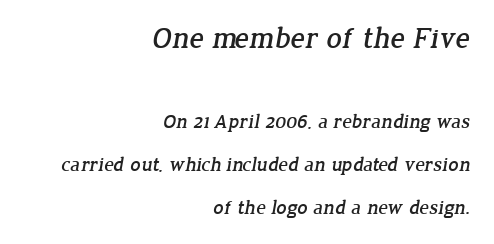
The image shows 30 px serif type; set right-aligned, loose line spacing (2.15x), normal letter spacing, not underlined; the first (top) block is 1.5x larger; low stroke contrast and a medium x-height.
